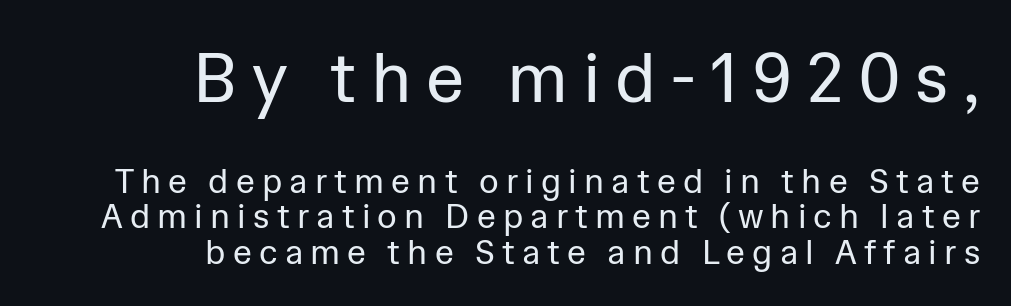
You could only call the tracking loose — the letters float apart. The type family on display is of the sans-serif kind. The passage shown is typed in a proportional face where columns would drift. The upper block of text is set noticeably larger than the block beneath it. The lettering holds an erect, upright posture throughout. Vertical stems look standard width or narrower in stroke.
